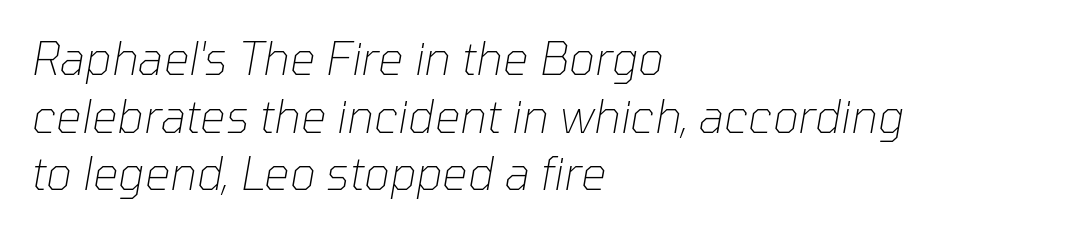
The image shows 45 px thin type, italic (leaning right); set left-aligned, normal line spacing (1.28x), normal letter spacing, not underlined; low stroke contrast and a medium x-height.
